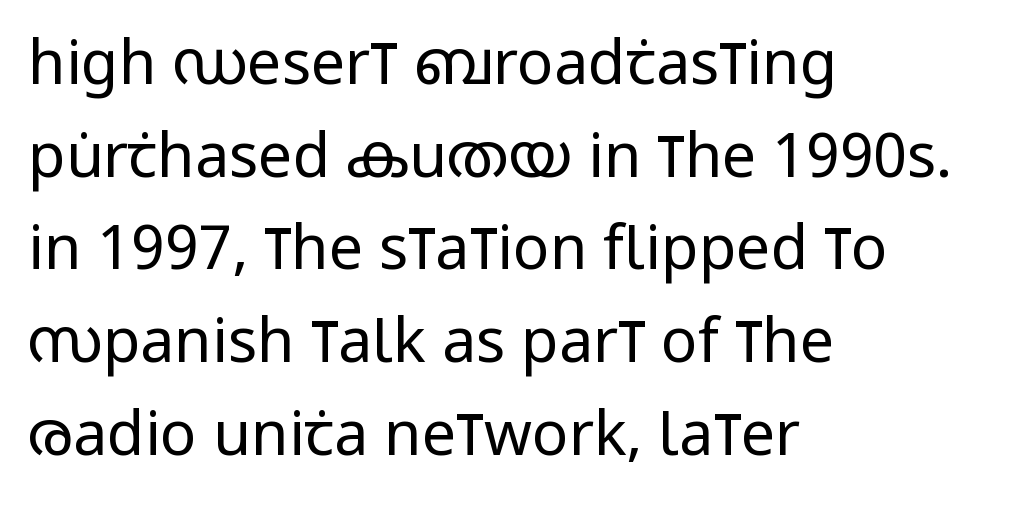
Q: Is the text bold? A: No.
Q: Is the text italic (slanted)? A: No, it is upright.
Q: Is the typeface a serif or a sans-serif typeface? A: Sans-serif.
Q: Is the text underlined? A: No.
Q: How is the paragraph aligned? A: Left-aligned.
Q: Is the spacing between letters normal or unusually wide? A: Normal.
Q: Is the spacing between lines tight, normal or loose? A: Normal.
Q: Width (condensed, normal, or wide)? A: Condensed.
Q: Stroke contrast? A: Low.
Q: x-height? A: Large.
Q: Monospaced? A: No.
